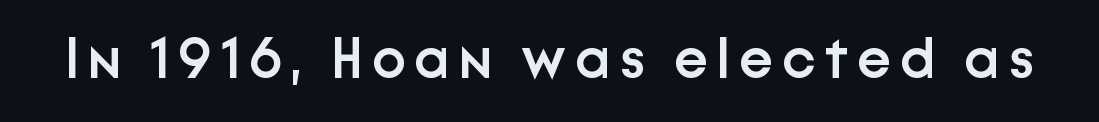
{"serif": "no", "italic": "no", "bold": "semi", "weight": "semibold", "width": "normal", "stroke_contrast": "low", "x_height": "medium", "monospaced": "no", "underline": "no", "glyph_px": 57}
